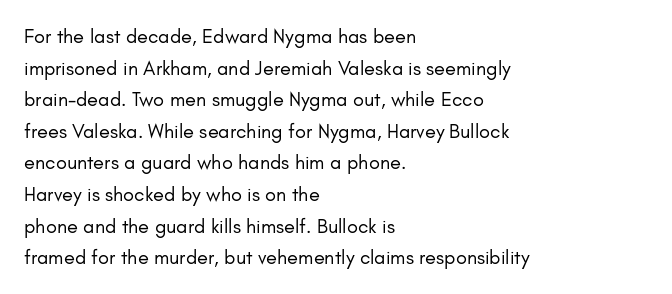
{"italic": "no", "bold": "no", "underline": "no", "align": "left", "line_spacing": "normal", "line_spacing_ratio": 1.58, "letter_spacing": "normal", "letter_spacing_em": 0.0, "glyph_px": 20}
